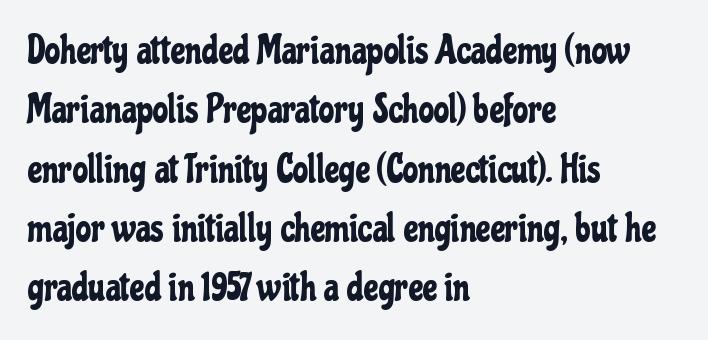
The image shows 39 px condensed sans-serif type, upright; set left-aligned, normal line spacing (1.52x), normal letter spacing, not underlined; low stroke contrast and a medium x-height.
